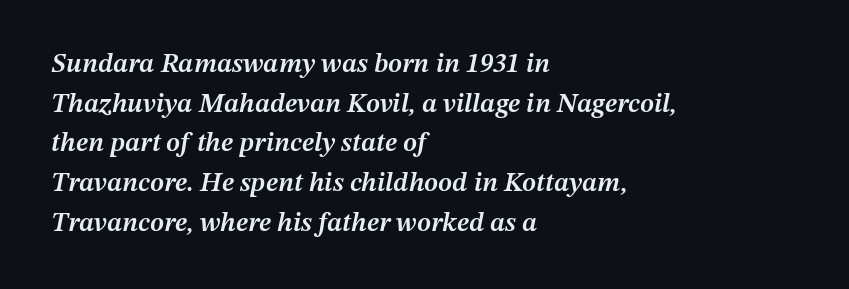
{"italic": "yes", "lean": "right", "slant_degrees": 12, "bold": "semi", "underline": "no", "align": "left", "line_spacing": "normal", "line_spacing_ratio": 1.47, "letter_spacing": "normal", "letter_spacing_em": 0.0, "glyph_px": 27}
